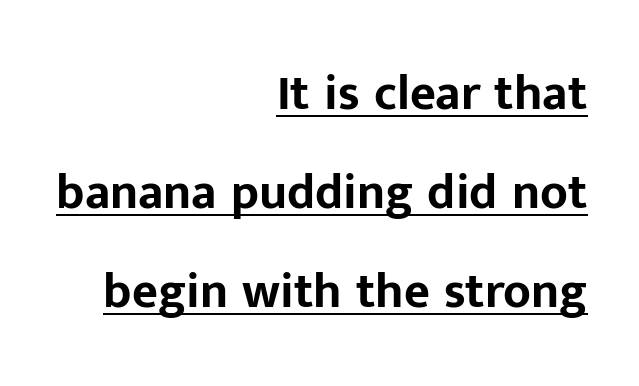
{"serif": "no", "italic": "no", "bold": "yes", "weight": "bold", "width": "normal", "stroke_contrast": "low", "x_height": "medium", "monospaced": "no", "underline": "yes", "align": "right", "line_spacing": "loose", "line_spacing_ratio": 1.98, "letter_spacing": "normal", "letter_spacing_em": 0.0, "glyph_px": 50}
